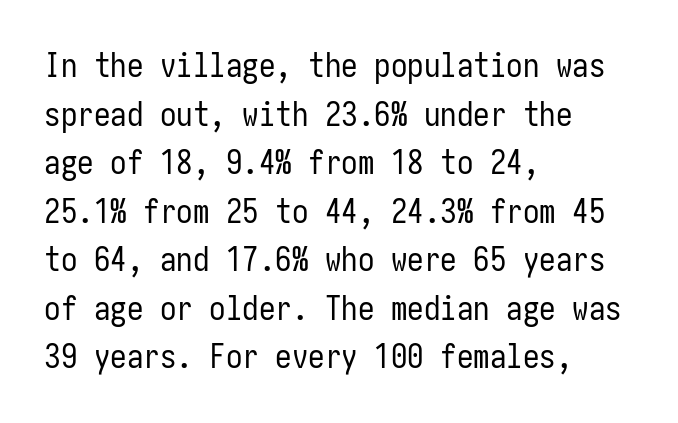
Q: Is the text bold? A: No.
Q: Is the text italic (slanted)? A: No, it is upright.
Q: Is the typeface a serif or a sans-serif typeface? A: Sans-serif.
Q: Is the text underlined? A: No.
Q: How is the paragraph aligned? A: Left-aligned.
Q: Is the spacing between letters normal or unusually wide? A: Normal.
Q: Is the spacing between lines tight, normal or loose? A: Normal.
Q: Width (condensed, normal, or wide)? A: Condensed.
Q: Stroke contrast? A: Low.
Q: x-height? A: Medium.
